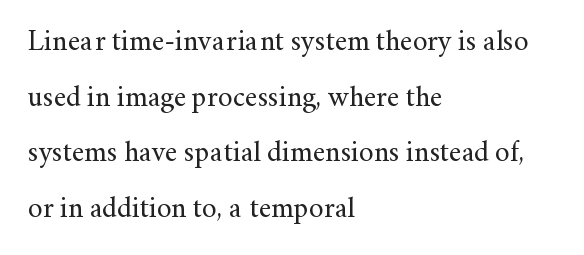
The image shows 29 px regular-weight serif type, upright; set left-aligned, loose line spacing (1.92x), normal letter spacing, not underlined; medium stroke contrast and a small x-height.
